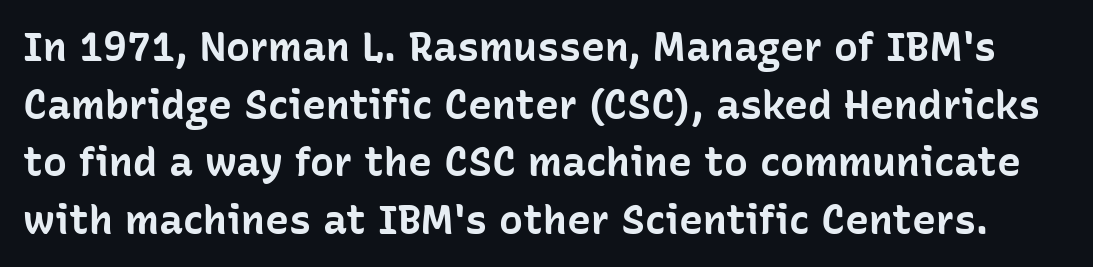
{"serif": "no", "italic": "no", "bold": "yes", "weight": "bold", "width": "normal", "stroke_contrast": "low", "x_height": "medium", "monospaced": "no", "underline": "no", "line_spacing": "normal", "line_spacing_ratio": 1.44, "letter_spacing": "normal", "letter_spacing_em": 0.0, "glyph_px": 40}
